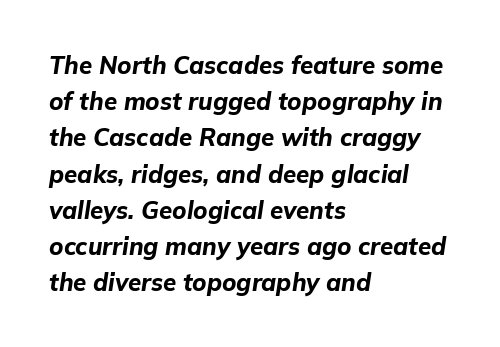
Q: Is the text bold? A: Yes.
Q: Is the text italic (slanted)? A: Yes, it leans right by about 9 degrees.
Q: Is the text underlined? A: No.
Q: How is the paragraph aligned? A: Left-aligned.
Q: Is the spacing between letters normal or unusually wide? A: Normal.
Q: Is the spacing between lines tight, normal or loose? A: Normal.
